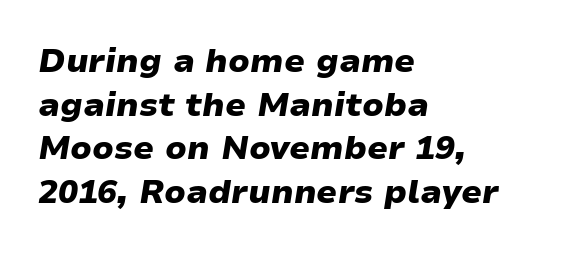
The image shows 33 px heavy, wide type, italic (leaning right); set left-aligned, normal line spacing (1.32x), normal letter spacing, not underlined; low stroke contrast and a medium x-height.
